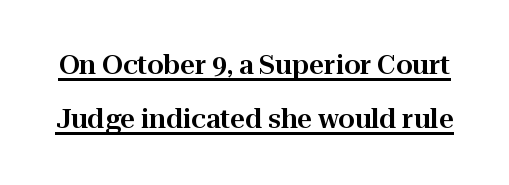
Q: Is the text italic (slanted)? A: No, it is upright.
Q: Is the text underlined? A: Yes.
Q: Is the spacing between letters normal or unusually wide? A: Normal.
Q: Is the spacing between lines tight, normal or loose? A: Loose.
